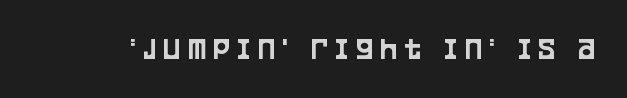
{"serif": "no", "italic": "no", "width": "condensed", "stroke_contrast": "low", "x_height": "large", "monospaced": "no", "underline": "no", "letter_spacing": "wide", "letter_spacing_em": 0.23, "glyph_px": 32}
